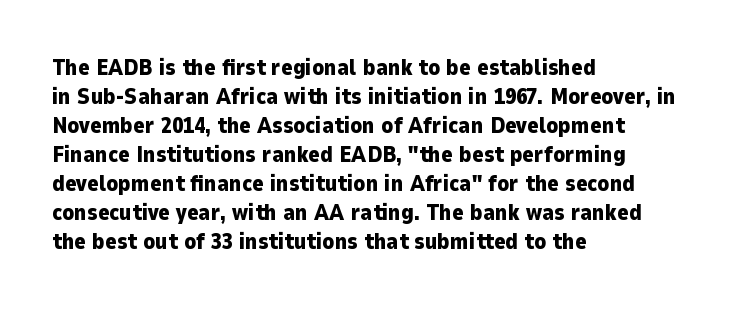
{"italic": "no", "bold": "yes", "underline": "no", "align": "left", "line_spacing": "normal", "line_spacing_ratio": 1.32, "letter_spacing": "normal", "letter_spacing_em": 0.0, "glyph_px": 22}
